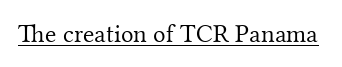
Short note: letters normally spaced. Is this a heavy cut? Hardly; it is regular or lighter. This sample uses an upright cut, with every glyph sitting square on the baseline. Is there an underline? Yes — a line sits under the letters.
